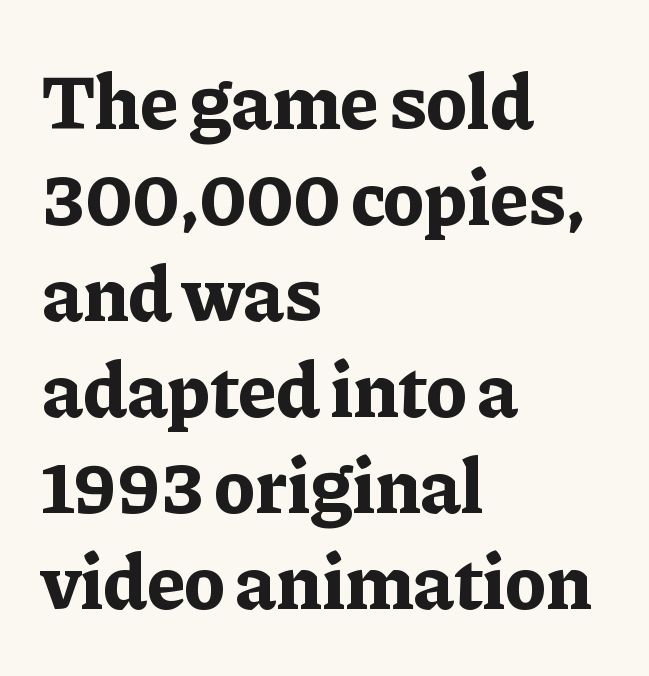
A serif font was chosen for this passage. Leftover space on each line is placed entirely after the last word. Students, note that the glyphs here touch the page at normal intervals. The letters stand upright; this is a roman face. A full-strength bold gives these letters their thick strokes.
